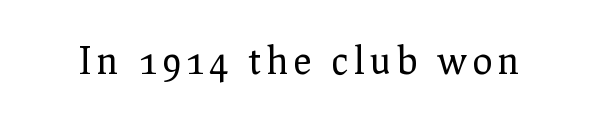
Q: Is the text bold? A: No.
Q: Is the text italic (slanted)? A: No, it is upright.
Q: Is the typeface a serif or a sans-serif typeface? A: Serif.
Q: Is the text underlined? A: No.
Q: Width (condensed, normal, or wide)? A: Normal.
Q: Stroke contrast? A: Low.
Q: x-height? A: Medium.
Q: Monospaced? A: No.
